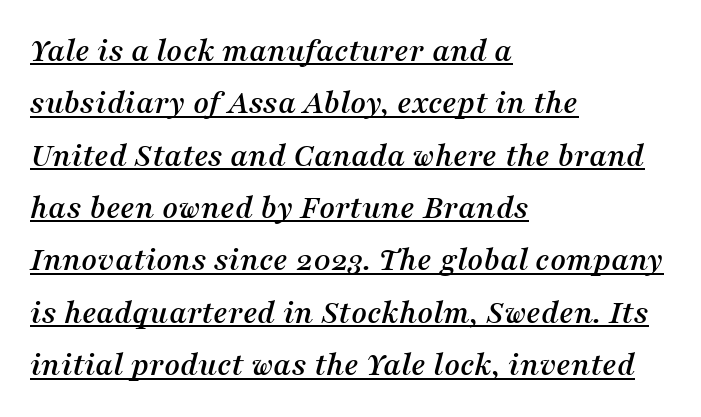
The image shows 34 px serif type, italic (leaning right); set left-aligned, normal line spacing (1.54x), normal letter spacing, underlined; medium stroke contrast and a medium x-height.
